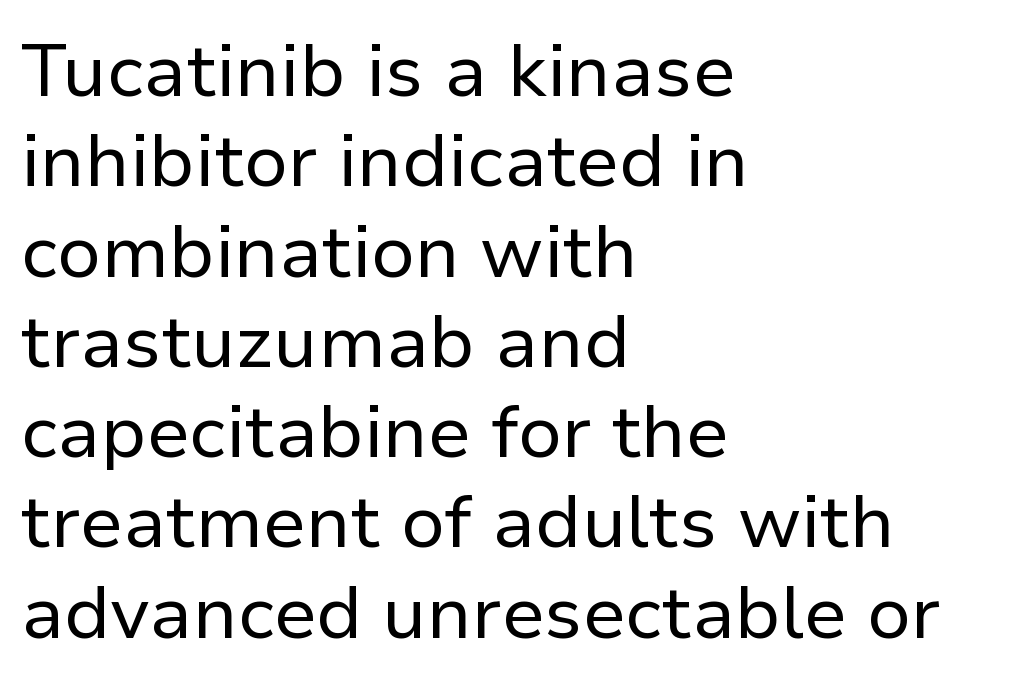
The image shows 74 px regular-weight sans-serif type, upright; set left-aligned, line spacing 1.22x, normal letter spacing, not underlined; low stroke contrast and a medium x-height.
